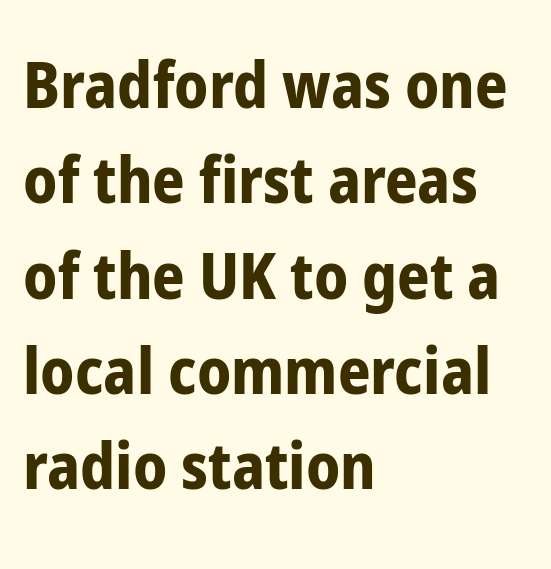
Q: Is the text bold? A: Yes.
Q: Is the text italic (slanted)? A: No, it is upright.
Q: Is the typeface a serif or a sans-serif typeface? A: Sans-serif.
Q: Is the text underlined? A: No.
Q: How is the paragraph aligned? A: Left-aligned.
Q: Is the spacing between letters normal or unusually wide? A: Normal.
Q: Is the spacing between lines tight, normal or loose? A: Normal.
Q: Width (condensed, normal, or wide)? A: Condensed.
Q: Stroke contrast? A: Low.
Q: x-height? A: Medium.
Q: Monospaced? A: No.
